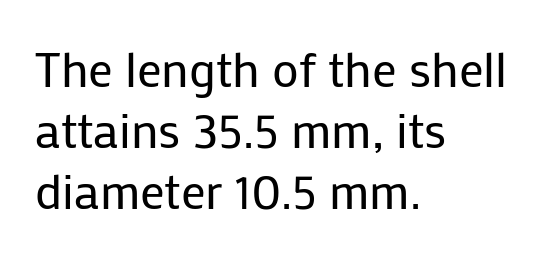
Q: Is the text bold? A: No.
Q: Is the text italic (slanted)? A: No, it is upright.
Q: Is the typeface a serif or a sans-serif typeface? A: Sans-serif.
Q: Is the text underlined? A: No.
Q: How is the paragraph aligned? A: Left-aligned.
Q: Is the spacing between letters normal or unusually wide? A: Normal.
Q: Width (condensed, normal, or wide)? A: Normal.
Q: Stroke contrast? A: Low.
Q: x-height? A: Medium.
Q: Monospaced? A: No.
